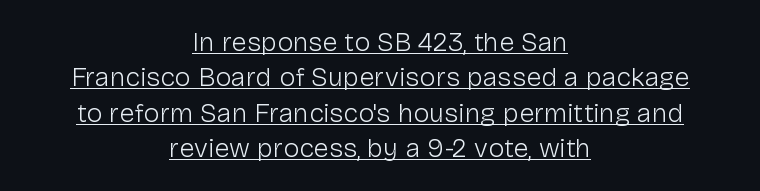
Here the glyphs are tracked normally, forming tight word shapes. It's the straight-up-and-down kind of type. The typeface has the unassuming heft of standard copy or less. Has an underline been added? It has.
